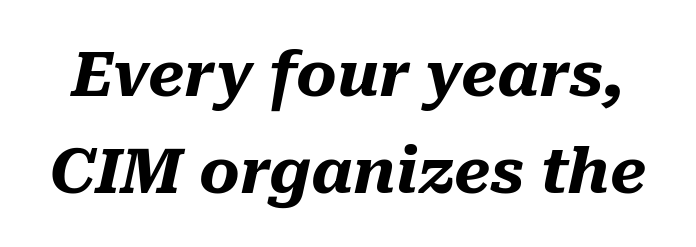
{"italic": "yes", "lean": "right", "slant_degrees": 10, "bold": "yes", "weight": "heavy", "width": "normal", "stroke_contrast": "medium", "x_height": "medium", "monospaced": "no", "underline": "no", "line_spacing": "normal", "line_spacing_ratio": 1.56, "letter_spacing": "normal", "letter_spacing_em": 0.0, "glyph_px": 62}
